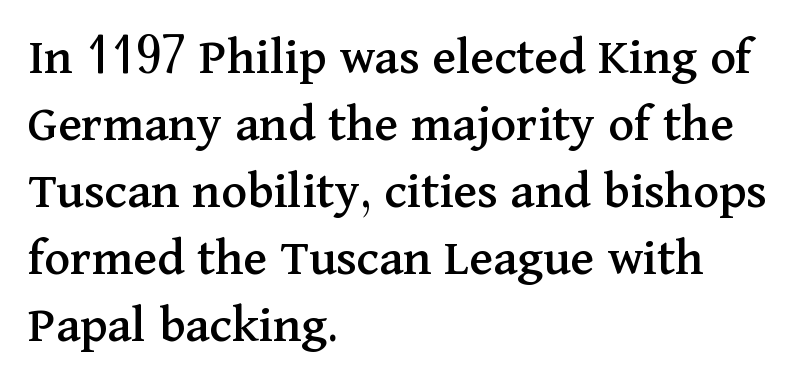
The image shows 54 px serif type, upright; set left-aligned, line spacing 1.24x, normal letter spacing, not underlined; medium stroke contrast and a medium x-height.
